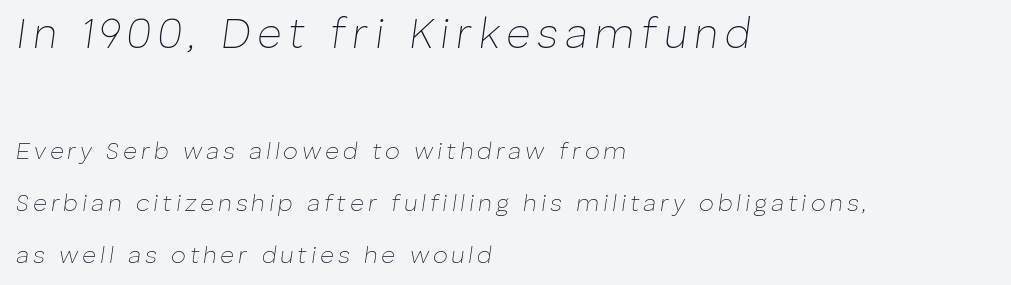
These lines were composed using italics. Regarding leading, the lines here are spaced well apart. Note the varied advance widths — an 'i' is clearly narrower than an 'm'. On a weight scale, this lands at 450 or below. Notice how the passage keeps a crisp vertical edge on the left only. Letters rest on an invisible, unmarked baseline.
